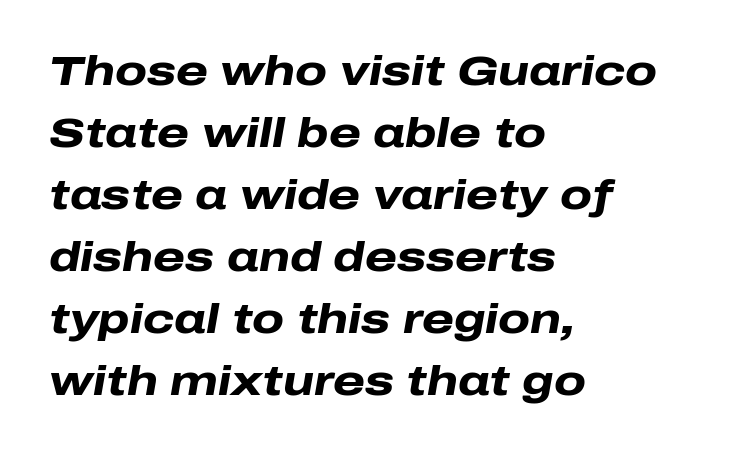
Quick note: interline space is typical. Is the block centered? No — it sits flush against the left margin. Looking at the ascenders, they clearly lean. Plenty of ink on the page — the face is bold. Check the space under the baseline: it is left empty.
